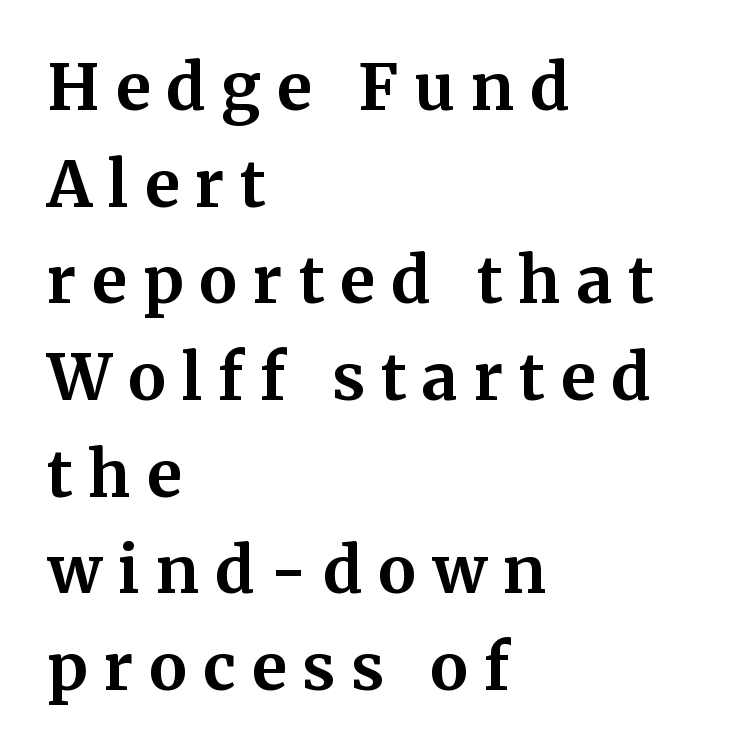
Q: Is the text bold? A: Yes.
Q: Is the text italic (slanted)? A: No, it is upright.
Q: Is the typeface a serif or a sans-serif typeface? A: Serif.
Q: Is the text underlined? A: No.
Q: How is the paragraph aligned? A: Left-aligned.
Q: Is the spacing between letters normal or unusually wide? A: Unusually wide.
Q: Is the spacing between lines tight, normal or loose? A: Normal.
Q: Width (condensed, normal, or wide)? A: Normal.
Q: Stroke contrast? A: Medium.
Q: x-height? A: Medium.
Q: Monospaced? A: No.
